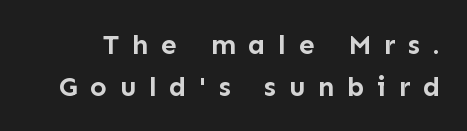
The image shows 28 px semibold sans-serif type, upright; set normal line spacing (1.5x), unusually wide letter spacing (+0.45 em), not underlined; low stroke contrast and a medium x-height.
